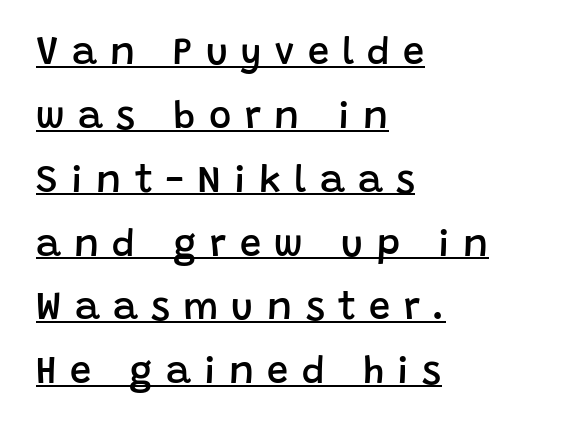
{"serif": "no", "italic": "no", "bold": "semi", "weight": "semibold", "width": "normal", "stroke_contrast": "low", "x_height": "large", "monospaced": "no", "underline": "yes", "align": "left", "line_spacing": "normal", "line_spacing_ratio": 1.68, "letter_spacing": "wide", "letter_spacing_em": 0.35, "glyph_px": 38}
